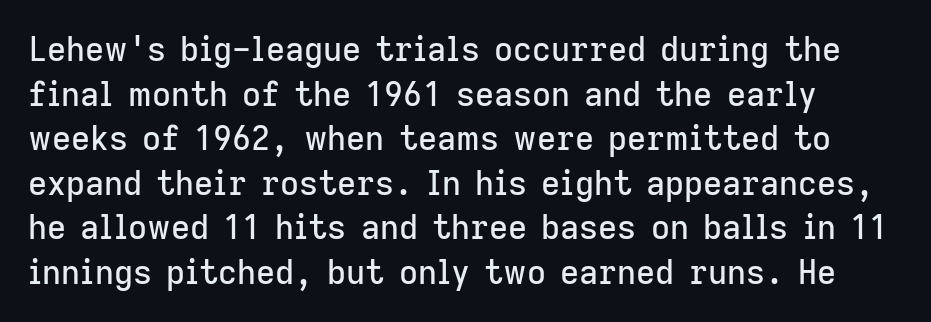
Q: Is the text italic (slanted)? A: No, it is upright.
Q: Is the typeface a serif or a sans-serif typeface? A: Sans-serif.
Q: Is the text underlined? A: No.
Q: Is the spacing between letters normal or unusually wide? A: Normal.
Q: Is the spacing between lines tight, normal or loose? A: Normal.
Q: Width (condensed, normal, or wide)? A: Normal.
Q: Stroke contrast? A: Low.
Q: x-height? A: Medium.
Q: Monospaced? A: No.
